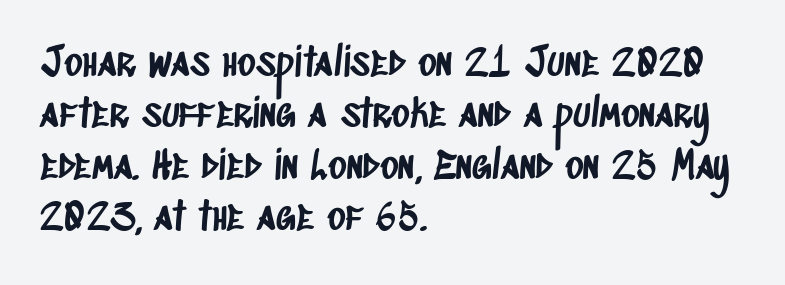
{"serif": "no", "width": "condensed", "stroke_contrast": "low", "x_height": "large", "monospaced": "no", "underline": "no", "align": "left", "line_spacing": "normal", "line_spacing_ratio": 1.32, "letter_spacing": "normal", "letter_spacing_em": 0.0, "glyph_px": 39}
